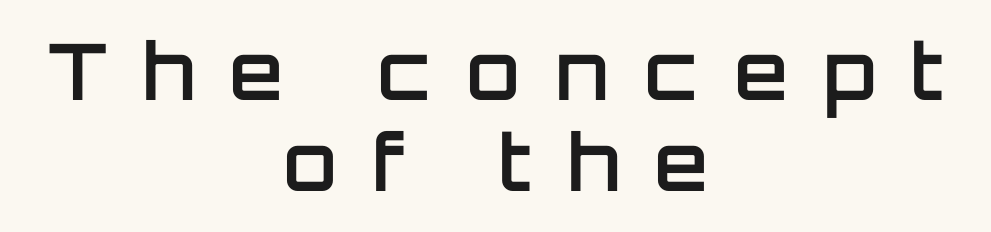
Here the designer chose a conventional face with non-uniform glyph widths. Centered paragraph, ragged on both sides. Observe the wide spacing: letters keep a clear distance from each other. Nope, no serifs anywhere on these letters. When letters stand straight like this, we call the style roman or upright.
